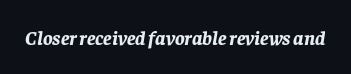
{"italic": "yes", "lean": "right", "slant_degrees": 8, "bold": "yes", "underline": "no", "letter_spacing": "normal", "letter_spacing_em": 0.0, "glyph_px": 20}
